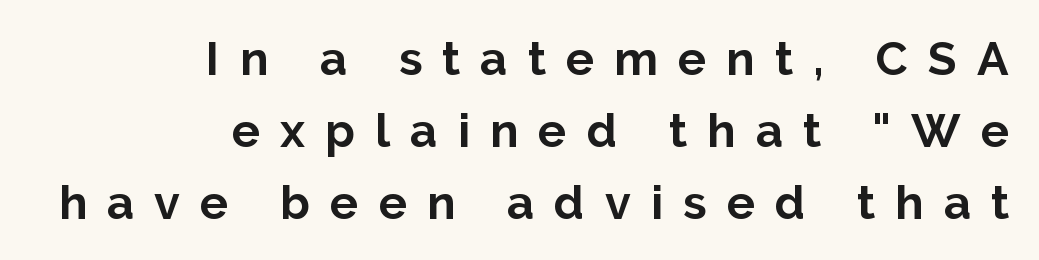
{"serif": "no", "italic": "no", "bold": "yes", "weight": "bold", "width": "normal", "stroke_contrast": "low", "x_height": "medium", "monospaced": "no", "underline": "no", "align": "right", "line_spacing": "normal", "line_spacing_ratio": 1.53, "letter_spacing": "wide", "letter_spacing_em": 0.43, "glyph_px": 47}
